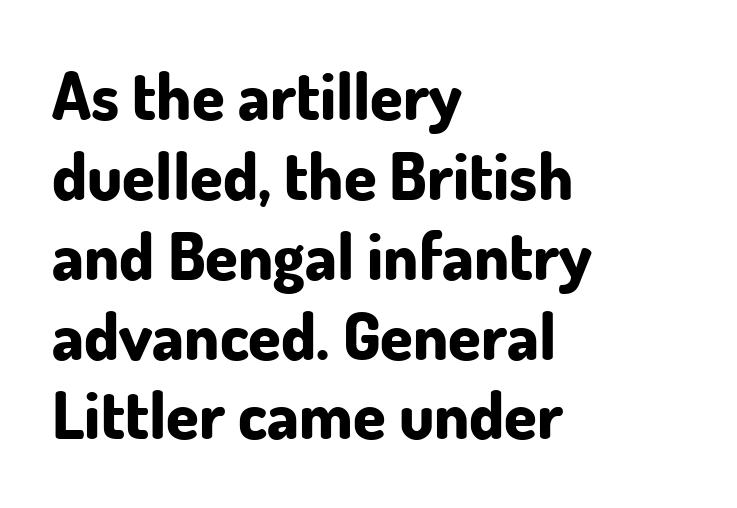
Words appear dense and cohesive because spacing is normal. Every row of glyphs begins at an identical x-position on the left. Varying glyph widths throughout — classic text-font behaviour. Honestly, there is no underline to notice here at all. This sample uses an upright cut, with every glyph sitting square on the baseline. Observe the absence of serifs on each vertical stroke in this sample.
